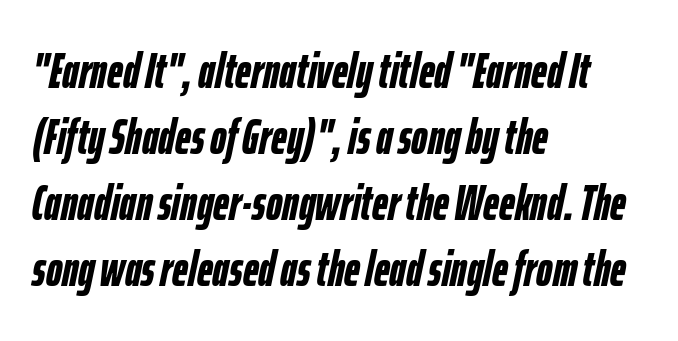
The image shows 49 px semibold, condensed type, italic (leaning right); set left-aligned, normal line spacing (1.35x), normal letter spacing, not underlined; low stroke contrast and a medium x-height.
